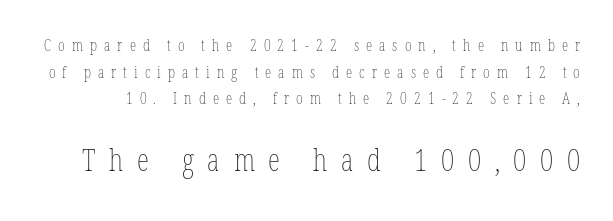
Q: Is the text bold? A: No.
Q: Is the text italic (slanted)? A: No, it is upright.
Q: Is the text underlined? A: No.
Q: Is the spacing between letters normal or unusually wide? A: Unusually wide.
Q: Is the spacing between lines tight, normal or loose? A: Normal.
Q: Which block of text is set in a larger size, the first (top) or the second (bottom)? A: The second (bottom) one.
Q: Width (condensed, normal, or wide)? A: Condensed.
Q: Stroke contrast? A: Low.
Q: x-height? A: Medium.
Q: Monospaced? A: No.
